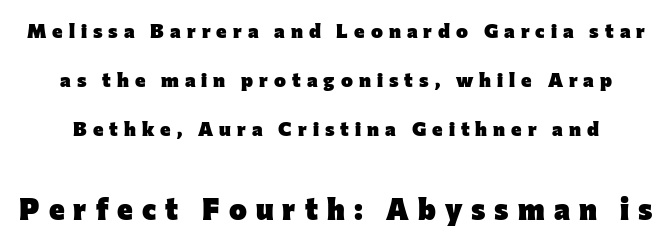
The image shows 30 px heavy sans-serif type, upright; set loose line spacing (2.46x), unusually wide letter spacing (+0.3 em), not underlined; the second (bottom) block is 1.5x larger; low stroke contrast and a medium x-height.
